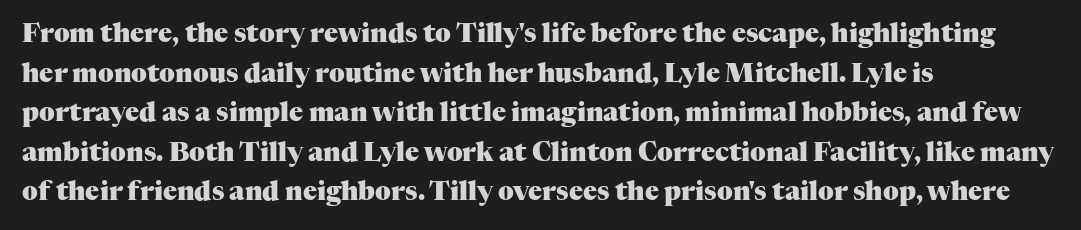
Line spacing here is normal. Words float on clear page, feet unadorned. Each glyph is drawn with heavy, bold strokes. There is no visible air inserted between adjacent glyphs. These lines are set flush left with a ragged right edge. This is roman type, the default non-slanted kind.
